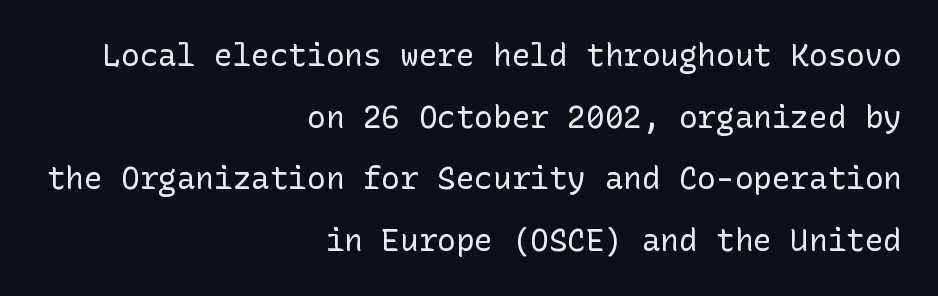
The image shows 31 px regular-weight sans-serif type, upright; set right-aligned, loose line spacing (1.99x), normal letter spacing, not underlined; low stroke contrast and a medium x-height.
